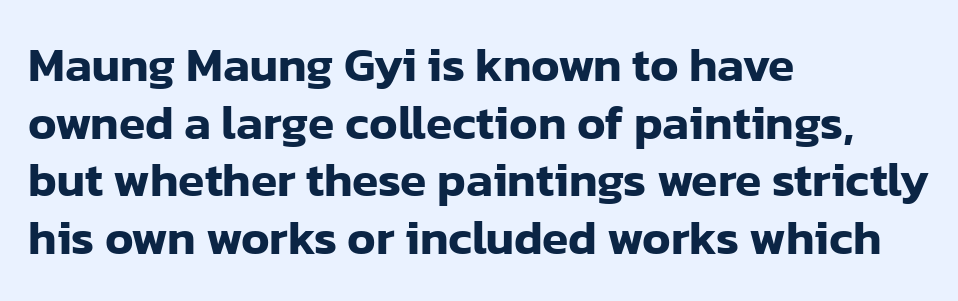
Q: Is the text italic (slanted)? A: No, it is upright.
Q: Is the typeface a serif or a sans-serif typeface? A: Sans-serif.
Q: Is the text underlined? A: No.
Q: How is the paragraph aligned? A: Left-aligned.
Q: Is the spacing between letters normal or unusually wide? A: Normal.
Q: Width (condensed, normal, or wide)? A: Normal.
Q: Stroke contrast? A: Low.
Q: x-height? A: Medium.
Q: Monospaced? A: No.
